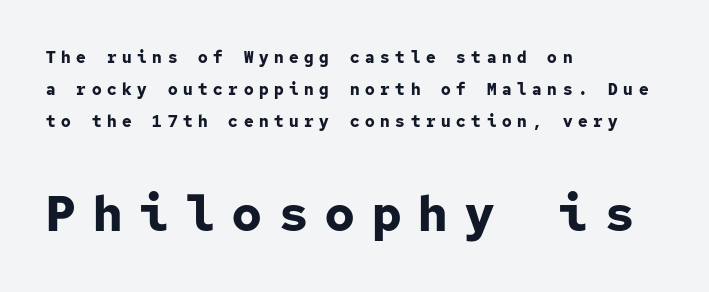
Q: Is the text bold? A: Yes.
Q: Is the text italic (slanted)? A: No, it is upright.
Q: Is the typeface a serif or a sans-serif typeface? A: Sans-serif.
Q: Is the text underlined? A: No.
Q: How is the paragraph aligned? A: Left-aligned.
Q: Is the spacing between letters normal or unusually wide? A: Unusually wide.
Q: Is the spacing between lines tight, normal or loose? A: Loose.
Q: Which block of text is set in a larger size, the first (top) or the second (bottom)? A: The second (bottom) one.
Q: Width (condensed, normal, or wide)? A: Normal.
Q: Stroke contrast? A: Low.
Q: x-height? A: Medium.
Q: Monospaced? A: Yes.
